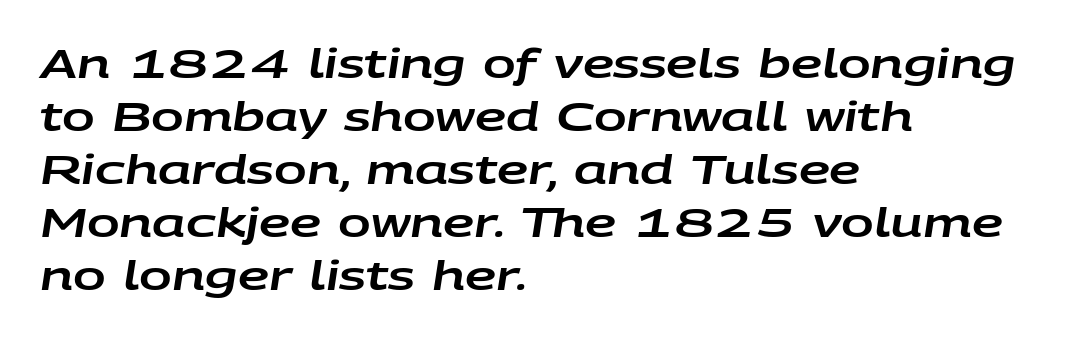
Q: Is the text italic (slanted)? A: Yes, it leans right by about 9 degrees.
Q: Is the text underlined? A: No.
Q: How is the paragraph aligned? A: Left-aligned.
Q: Is the spacing between letters normal or unusually wide? A: Normal.
Q: Is the spacing between lines tight, normal or loose? A: Normal.
Q: Width (condensed, normal, or wide)? A: Wide.
Q: Stroke contrast? A: Low.
Q: x-height? A: Large.
Q: Monospaced? A: No.
